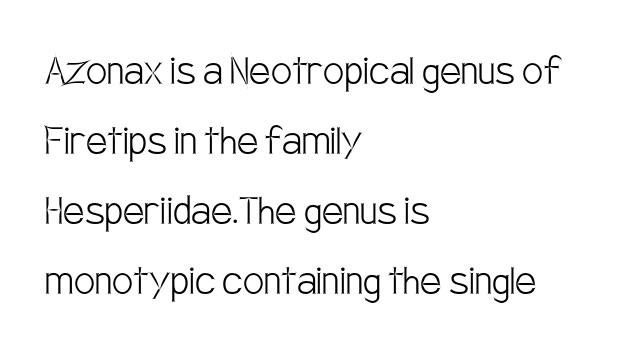
{"serif": "no", "italic": "no", "bold": "no", "weight": "light", "width": "condensed", "stroke_contrast": "low", "x_height": "large", "monospaced": "no", "underline": "no", "align": "left", "line_spacing": "normal", "line_spacing_ratio": 1.49, "letter_spacing": "normal", "letter_spacing_em": 0.0, "glyph_px": 47}
